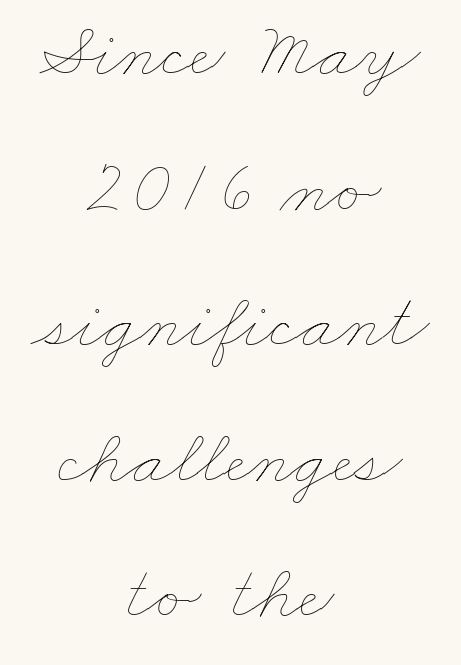
Q: Is the text bold? A: No.
Q: Is the text underlined? A: No.
Q: How is the paragraph aligned? A: Centered.
Q: Is the spacing between letters normal or unusually wide? A: Normal.
Q: Width (condensed, normal, or wide)? A: Wide.
Q: Stroke contrast? A: Low.
Q: x-height? A: Small.
Q: Monospaced? A: No.
